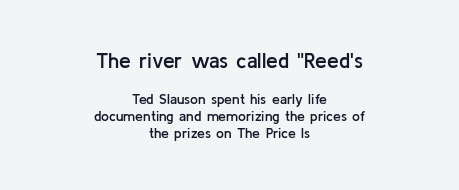
The image shows 21 px text type, upright; set centered, line spacing 1.21x, normal letter spacing, not underlined; the first (top) block is 1.5x larger.
